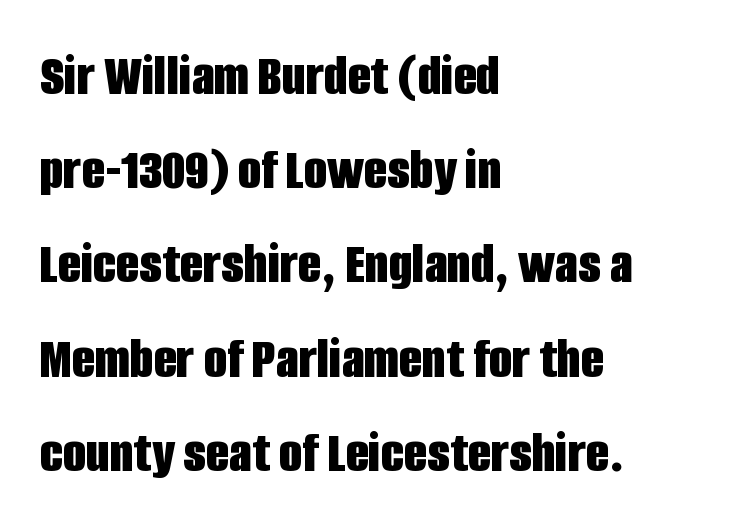
Q: Is the text bold? A: Yes.
Q: Is the text italic (slanted)? A: No, it is upright.
Q: Is the typeface a serif or a sans-serif typeface? A: Sans-serif.
Q: Is the text underlined? A: No.
Q: How is the paragraph aligned? A: Left-aligned.
Q: Is the spacing between letters normal or unusually wide? A: Normal.
Q: Is the spacing between lines tight, normal or loose? A: Normal.
Q: Width (condensed, normal, or wide)? A: Condensed.
Q: Stroke contrast? A: Low.
Q: x-height? A: Large.
Q: Monospaced? A: No.
